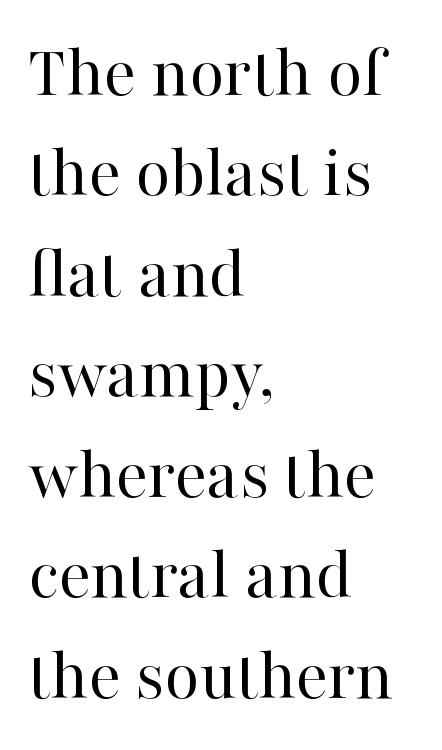
{"serif": "yes", "italic": "no", "bold": "no", "weight": "regular", "width": "normal", "stroke_contrast": "high", "x_height": "medium", "monospaced": "no", "underline": "no", "align": "left", "line_spacing": "normal", "line_spacing_ratio": 1.34, "letter_spacing": "normal", "letter_spacing_em": 0.0, "glyph_px": 75}
